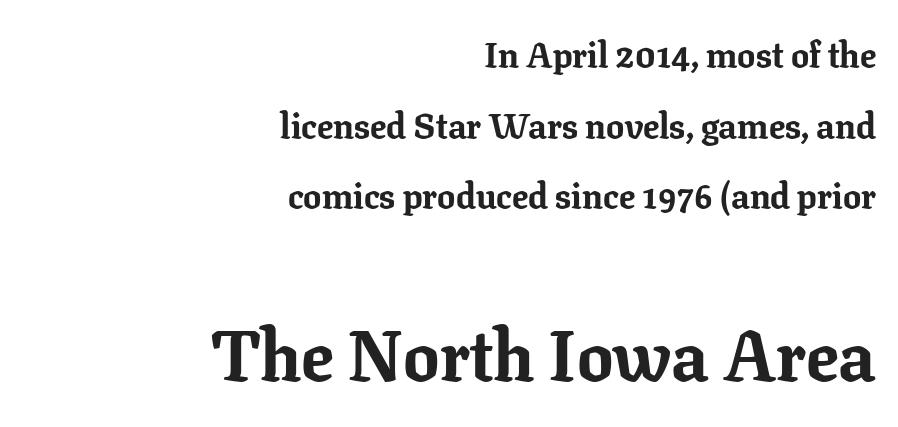
The image shows 72 px bold serif type, upright; set right-aligned, loose line spacing (1.96x), normal letter spacing, not underlined; the second (bottom) block is 2.0x larger; low stroke contrast and a medium x-height.
